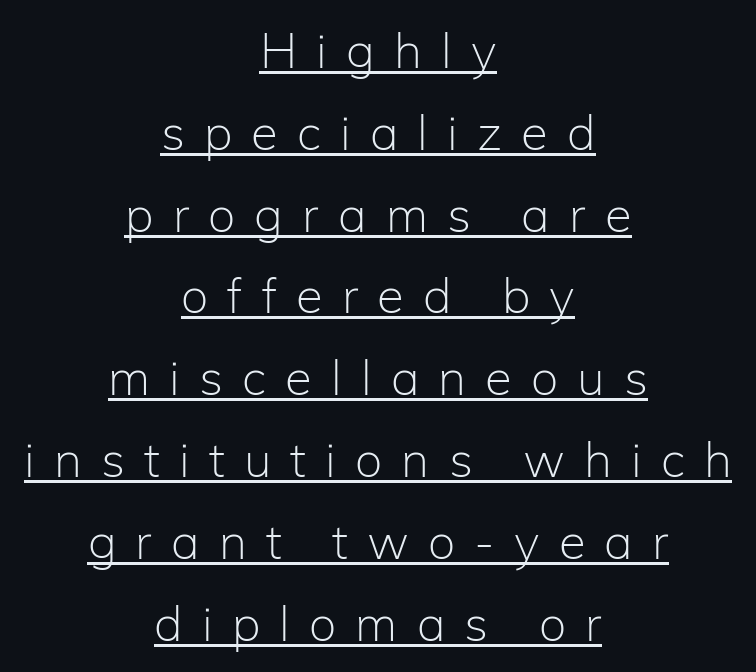
Between one letter and the next there's a generous, obvious gap. Do the characters align in a grid? No, the font is proportional. No feet cap the strokes, marking this as sans-serif type. The sample's only ornament is a line tracing under the words. If you folded the block vertically in half, each line would mirror itself in length.
